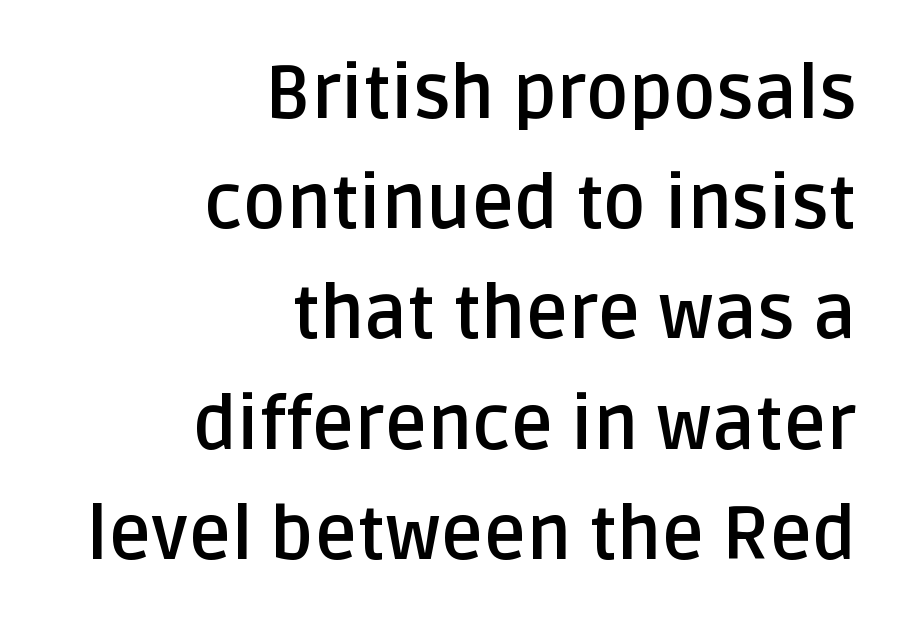
Q: Is the text bold? A: Yes.
Q: Is the text italic (slanted)? A: No, it is upright.
Q: Is the typeface a serif or a sans-serif typeface? A: Sans-serif.
Q: Is the text underlined? A: No.
Q: How is the paragraph aligned? A: Right-aligned.
Q: Is the spacing between letters normal or unusually wide? A: Normal.
Q: Is the spacing between lines tight, normal or loose? A: Normal.
Q: Width (condensed, normal, or wide)? A: Normal.
Q: Stroke contrast? A: Low.
Q: x-height? A: Large.
Q: Monospaced? A: No.
